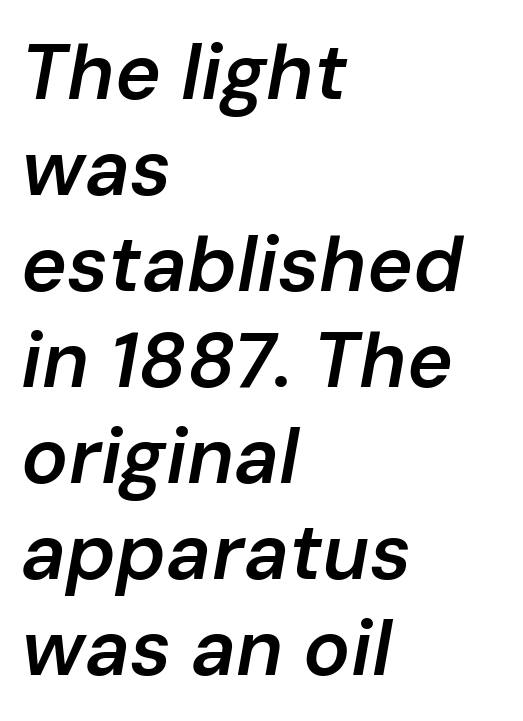
The sample has been set in demibold, a notch under bold. Characters are canted at an angle relative to the baseline's perpendicular. The letters advance in unequal steps, a hallmark of proportional type. Clear beneath every line of the passage. Reading down the block, your eye returns to a fixed left position each line. You could call the tracking neutral — neither tight nor loose.
